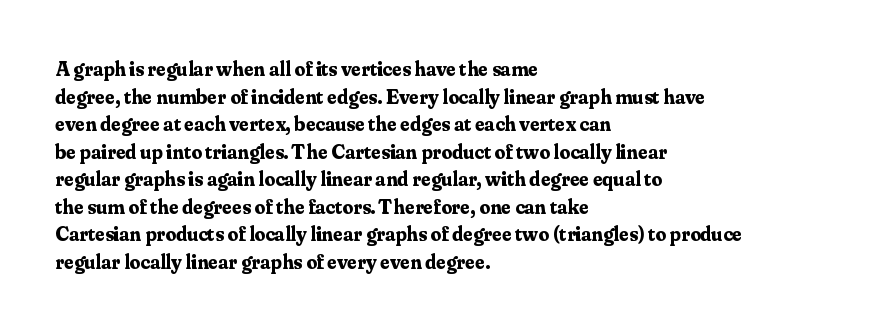
Q: Is the text bold? A: Yes.
Q: Is the text italic (slanted)? A: No, it is upright.
Q: Is the text underlined? A: No.
Q: How is the paragraph aligned? A: Left-aligned.
Q: Is the spacing between letters normal or unusually wide? A: Normal.
Q: Is the spacing between lines tight, normal or loose? A: Normal.
